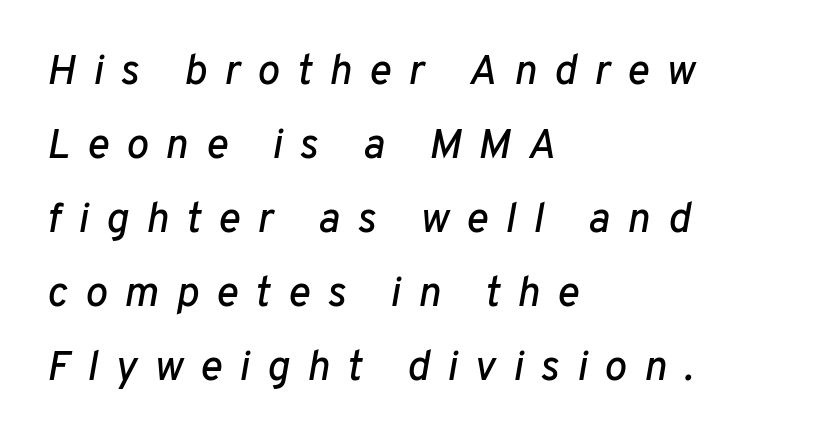
{"italic": "yes", "lean": "right", "slant_degrees": 10, "width": "normal", "stroke_contrast": "low", "x_height": "medium", "monospaced": "no", "underline": "no", "align": "left", "line_spacing_ratio": 1.76, "letter_spacing": "wide", "letter_spacing_em": 0.41, "glyph_px": 42}
